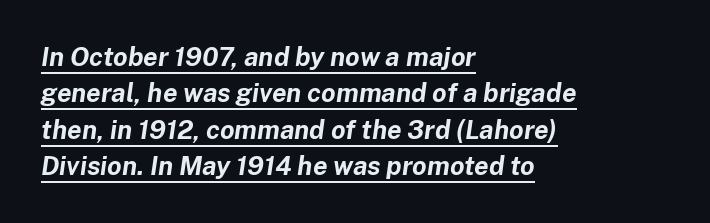
All the whitespace from short lines collects on the right. Normally led — the rows are evenly, conventionally spaced. Strokes here are thick enough to call this a true bold. The face used here has a pronounced slope to its letters.
